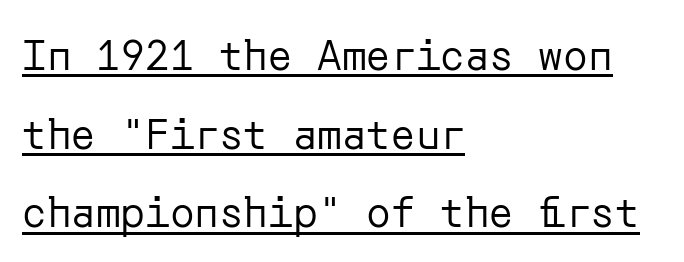
The gaps between neighbouring characters are ordinary and unremarkable. The letterforms sit at book weight or below. The compositor pushed each line to the left boundary. Classification — sans serif.
